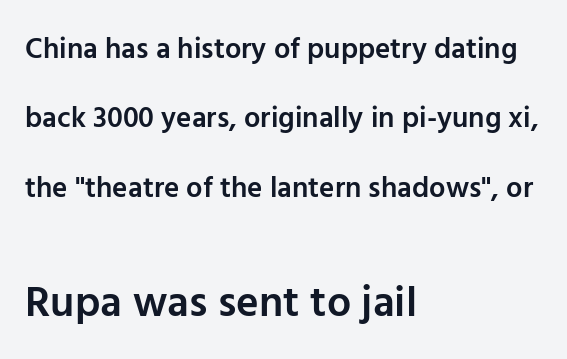
The image shows 43 px semibold sans-serif type, upright; set left-aligned, loose line spacing (2.39x), normal letter spacing, not underlined; the second (bottom) block is 1.48x larger; low stroke contrast and a medium x-height.
